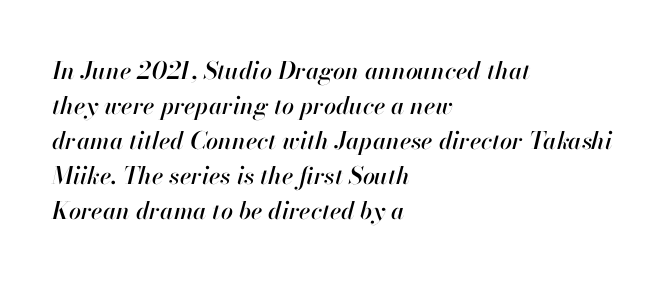
No extra tracking has been applied to these lines. The lines sit at an ordinary, default distance from one another. Observe the lean: these are italic letterforms. The typesetter chose a ragged-right arrangement here. The space directly below the letters is spotless.
